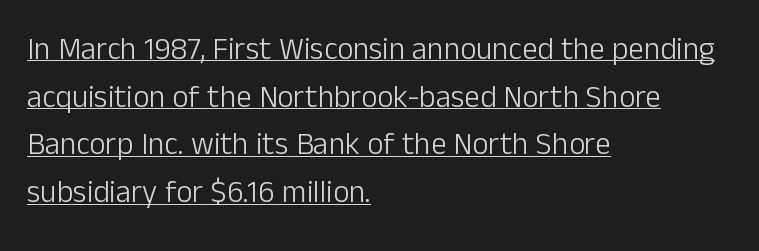
Underlined type. The designer went with a sans here, leaving each stem footless. Tracking value appears to be zero — textbook default spacing. The lines in this sample share a left origin and differ only in where they stop. Think of a printed novel: that variable character pitch is what you see here. Leading: standard.
